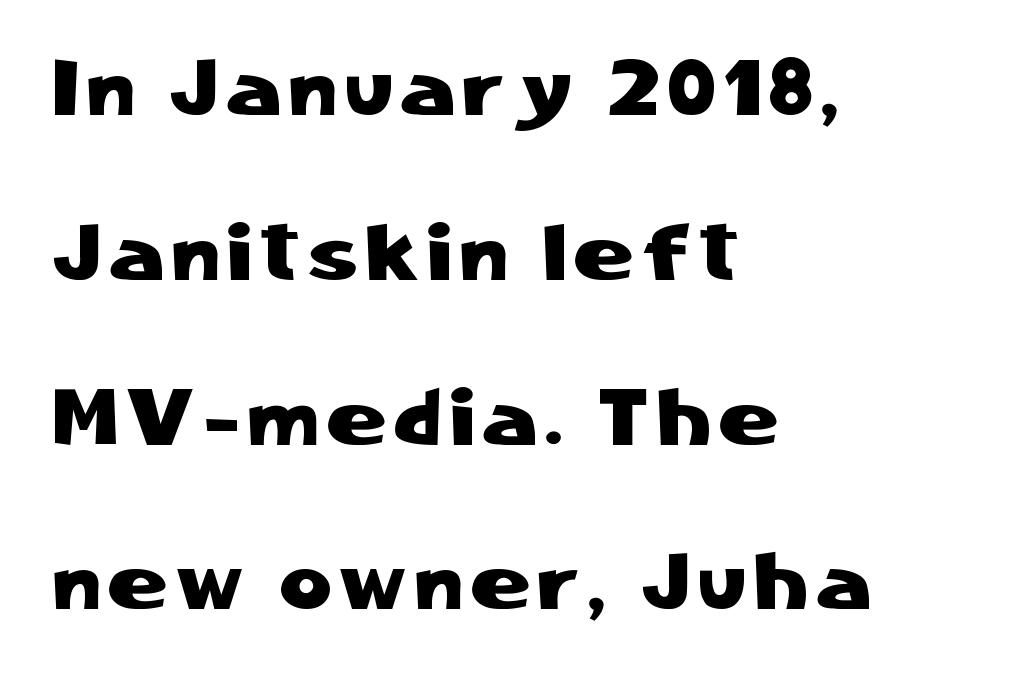
The image shows 80 px sans-serif type, upright; set left-aligned, loose line spacing (2.06x), not underlined; low stroke contrast and a medium x-height.
